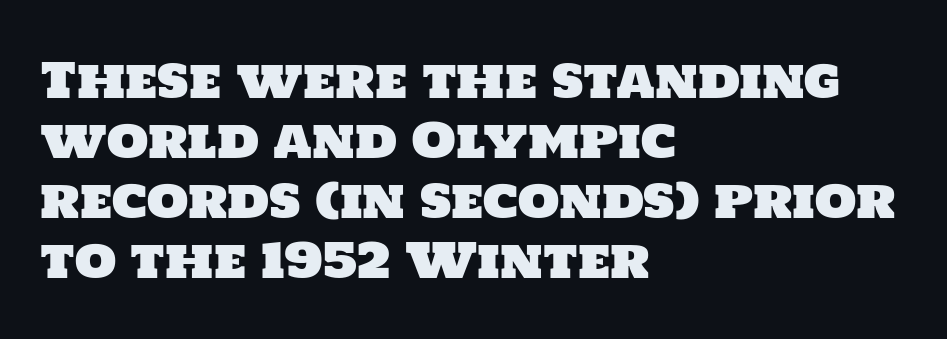
The image shows 48 px sans-serif type; set left-aligned, normal line spacing (1.25x), normal letter spacing, not underlined; low stroke contrast and a large x-height.
